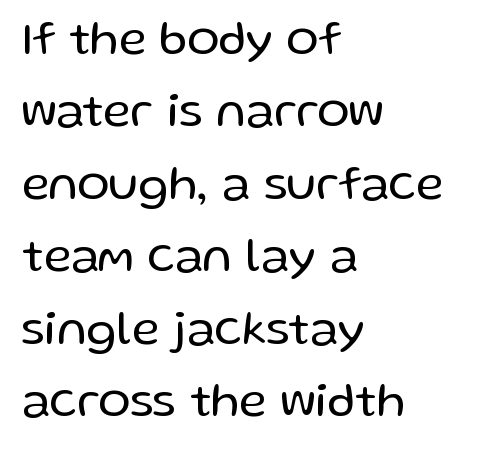
The image shows 48 px regular-weight sans-serif type, upright; set left-aligned, normal line spacing (1.51x), normal letter spacing, not underlined; low stroke contrast and a medium x-height.
